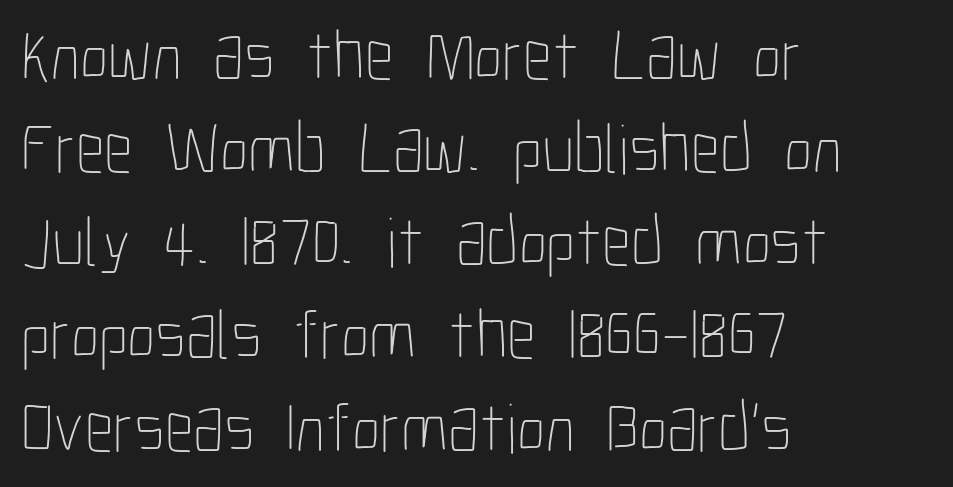
Q: Is the text bold? A: No.
Q: Is the text italic (slanted)? A: No, it is upright.
Q: Is the text underlined? A: No.
Q: How is the paragraph aligned? A: Left-aligned.
Q: Is the spacing between letters normal or unusually wide? A: Normal.
Q: Is the spacing between lines tight, normal or loose? A: Normal.
Q: Width (condensed, normal, or wide)? A: Condensed.
Q: Stroke contrast? A: Low.
Q: x-height? A: Medium.
Q: Monospaced? A: No.
